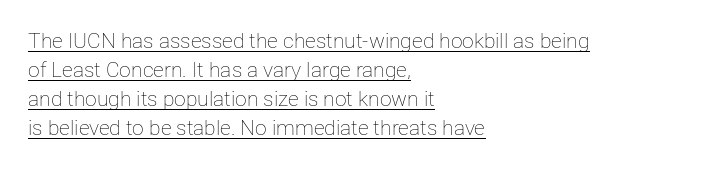
The image shows 21 px text type, upright; set left-aligned, normal line spacing (1.38x), normal letter spacing, underlined.
